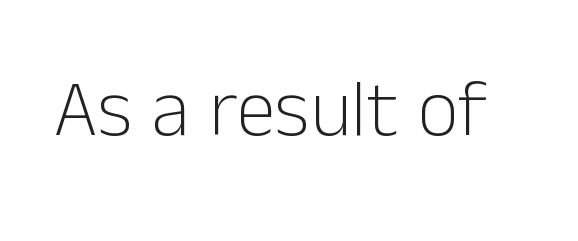
{"serif": "no", "italic": "no", "bold": "no", "weight": "light", "width": "normal", "stroke_contrast": "low", "x_height": "medium", "monospaced": "no", "underline": "no", "letter_spacing": "normal", "letter_spacing_em": 0.0, "glyph_px": 80}
